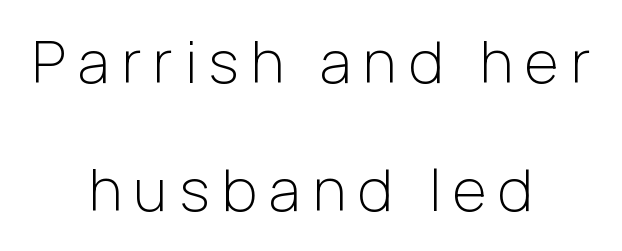
{"serif": "no", "italic": "no", "bold": "no", "weight": "light", "width": "normal", "stroke_contrast": "low", "x_height": "medium", "monospaced": "no", "underline": "no", "align": "center", "line_spacing": "loose", "line_spacing_ratio": 2.21, "letter_spacing": "wide", "letter_spacing_em": 0.21, "glyph_px": 58}
